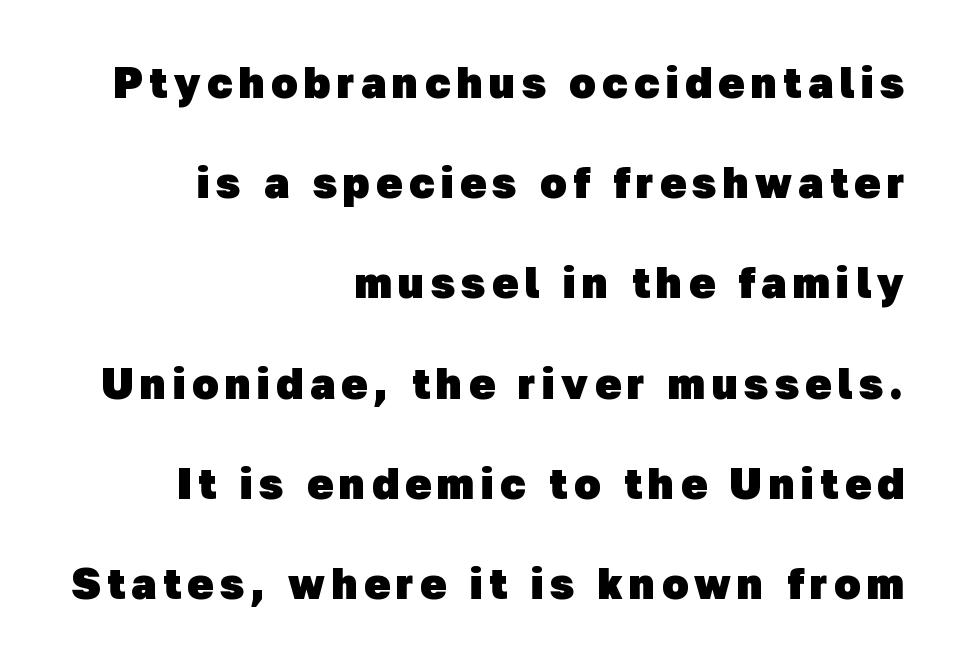
The image shows 43 px heavy sans-serif type; set right-aligned, loose line spacing (2.33x), not underlined; low stroke contrast and a medium x-height.
